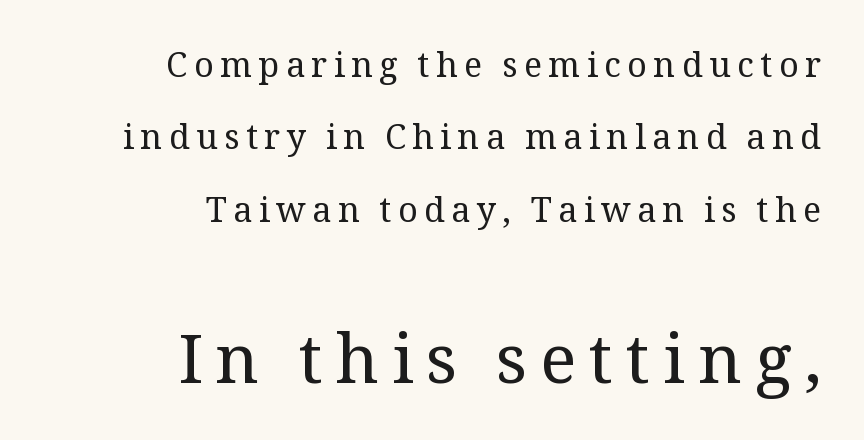
{"serif": "yes", "italic": "no", "bold": "no", "weight": "regular", "width": "normal", "stroke_contrast": "medium", "x_height": "medium", "monospaced": "no", "underline": "no", "align": "right", "line_spacing": "loose", "line_spacing_ratio": 2.13, "larger_block": "second", "size_ratio": 2.0, "glyph_px": 68}
